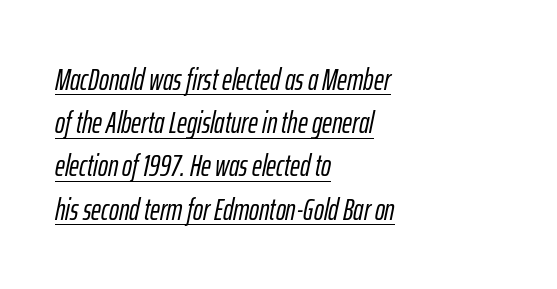
Q: Is the text italic (slanted)? A: Yes, it leans right by about 12 degrees.
Q: Is the text underlined? A: Yes.
Q: How is the paragraph aligned? A: Left-aligned.
Q: Is the spacing between letters normal or unusually wide? A: Normal.
Q: Is the spacing between lines tight, normal or loose? A: Normal.
Q: Width (condensed, normal, or wide)? A: Condensed.
Q: Stroke contrast? A: Low.
Q: x-height? A: Medium.
Q: Monospaced? A: No.
